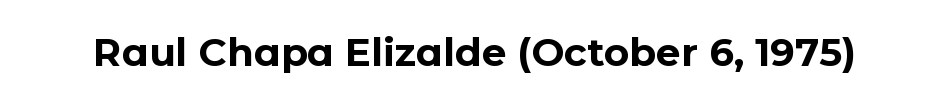
The image shows 39 px bold sans-serif type, upright; set normal letter spacing, not underlined; low stroke contrast and a medium x-height.
